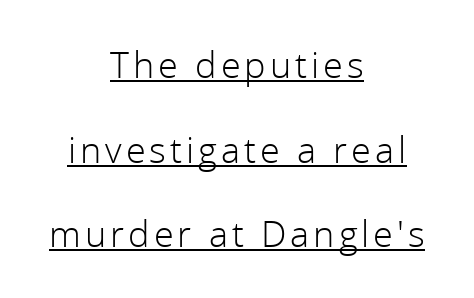
The type family on display is of the sans-serif kind. The passage is arranged like a title page — every line centered. Notice how the stems are strictly vertical — no italics here. Honestly, the rows look like they've been pulled way apart. Glance below the letters and you will spot a drawn line. A typesetter would call this proportional, since set widths differ per character.
